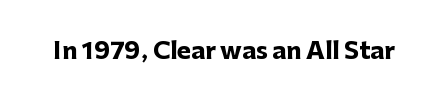
Notice how thick the strokes are: this is what a full bold looks like. In terms of letterspacing, this is plain default setting. The specimen omits any rule beneath the text block's lines. The lettering stays uniformly vertical, giving the passage a roman look.
